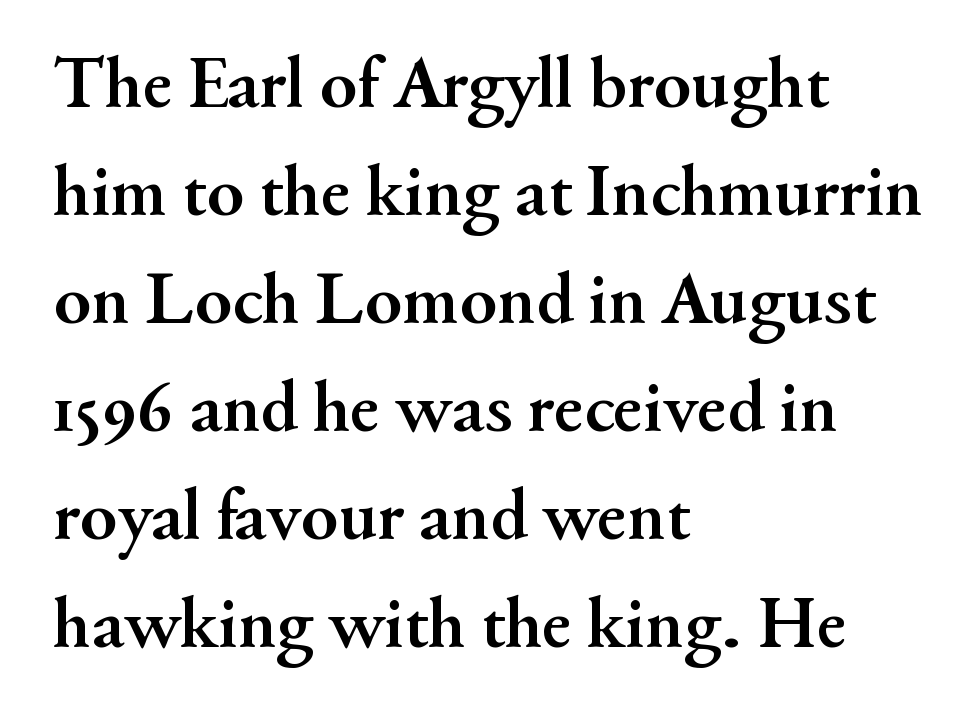
{"serif": "yes", "italic": "no", "bold": "yes", "weight": "semibold", "width": "normal", "stroke_contrast": "medium", "x_height": "small", "monospaced": "no", "underline": "no", "align": "left", "line_spacing": "normal", "line_spacing_ratio": 1.44, "letter_spacing": "normal", "letter_spacing_em": 0.0, "glyph_px": 75}
